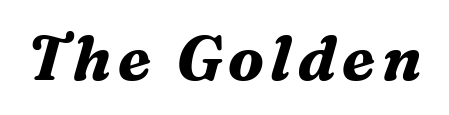
{"serif": "yes", "italic": "yes", "lean": "right", "slant_degrees": 16, "bold": "yes", "weight": "bold", "width": "normal", "stroke_contrast": "medium", "x_height": "medium", "monospaced": "no", "underline": "no", "glyph_px": 62}
